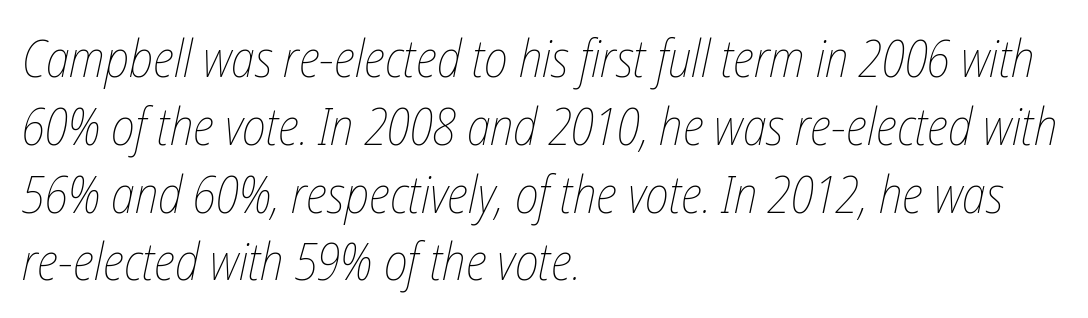
{"italic": "yes", "lean": "right", "slant_degrees": 12, "bold": "no", "weight": "thin", "width": "condensed", "stroke_contrast": "low", "x_height": "medium", "monospaced": "no", "underline": "no", "align": "left", "line_spacing": "normal", "line_spacing_ratio": 1.33, "letter_spacing": "normal", "letter_spacing_em": 0.0, "glyph_px": 51}
